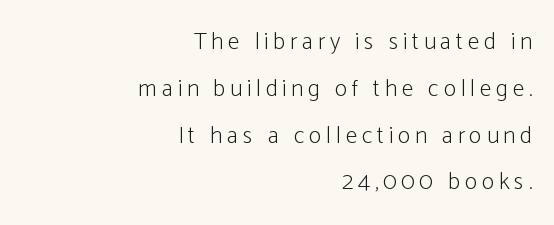
Q: Is the text bold? A: No.
Q: Is the text italic (slanted)? A: No, it is upright.
Q: Is the text underlined? A: No.
Q: How is the paragraph aligned? A: Right-aligned.
Q: Is the spacing between lines tight, normal or loose? A: Loose.
